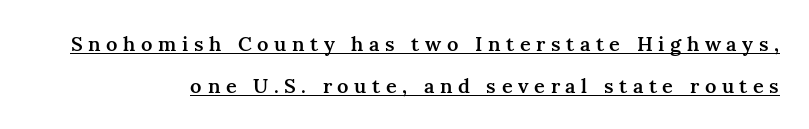
The image shows 20 px text type, upright; set loose line spacing (2.1x), unusually wide letter spacing (+0.28 em), underlined.
